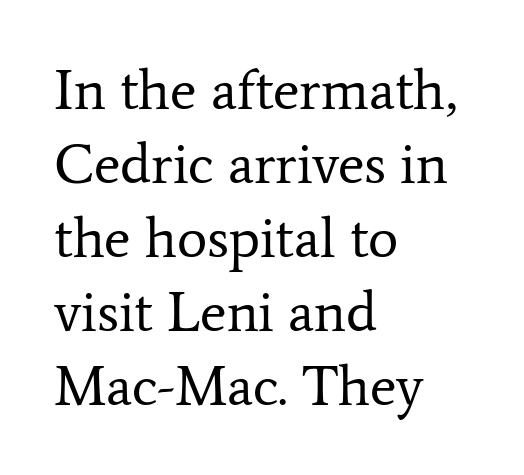
The image shows 57 px regular-weight serif type, upright; set left-aligned, normal line spacing (1.3x), normal letter spacing, not underlined; low stroke contrast and a medium x-height.
